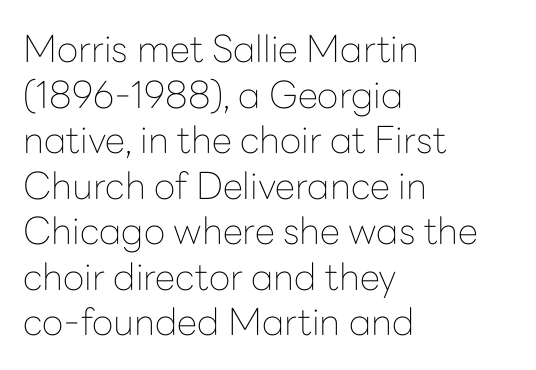
Ordinary non-slanted type is in use. Is this a fixed-width face? No — the glyphs have proportional, varying widths. Are there feet on the stems? There aren't — it's a sans. The typeface has the unassuming heft of standard copy or less.
